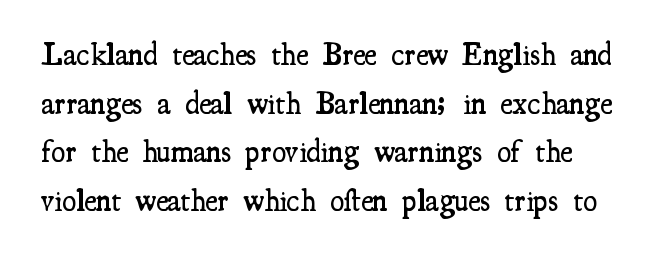
Q: Is the text bold? A: Semi-bold.
Q: Is the text italic (slanted)? A: No, it is upright.
Q: Is the typeface a serif or a sans-serif typeface? A: Serif.
Q: Is the text underlined? A: No.
Q: Is the spacing between letters normal or unusually wide? A: Normal.
Q: Is the spacing between lines tight, normal or loose? A: Normal.
Q: Width (condensed, normal, or wide)? A: Condensed.
Q: Stroke contrast? A: Medium.
Q: x-height? A: Small.
Q: Monospaced? A: No.
